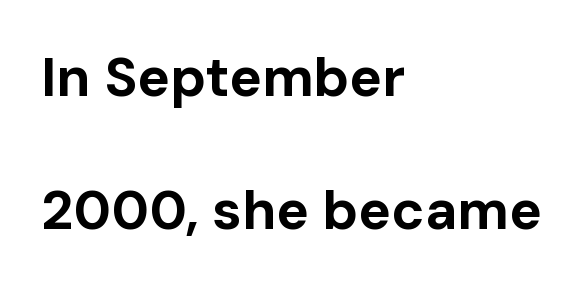
Teacher's note: observe the even left margin — that is flush-left alignment. Weight check: bold — yes, fully. This sample uses a sans-serif face. This is the regular roman posture of the typeface. Varying glyph widths throughout — classic text-font behaviour. Descender tails drop into unmarked territory.
